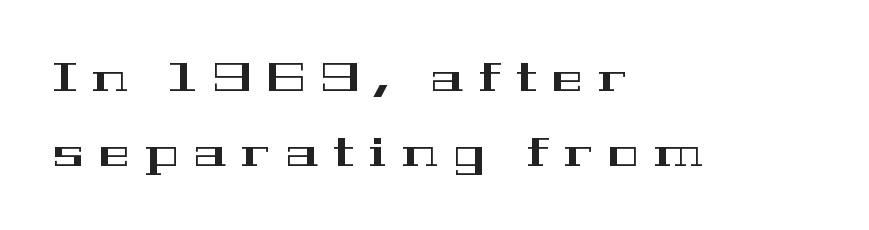
Q: Is the text italic (slanted)? A: No, it is upright.
Q: Is the typeface a serif or a sans-serif typeface? A: Serif.
Q: Is the text underlined? A: No.
Q: How is the paragraph aligned? A: Left-aligned.
Q: Is the spacing between letters normal or unusually wide? A: Unusually wide.
Q: Width (condensed, normal, or wide)? A: Wide.
Q: Stroke contrast? A: High.
Q: x-height? A: Medium.
Q: Monospaced? A: No.
